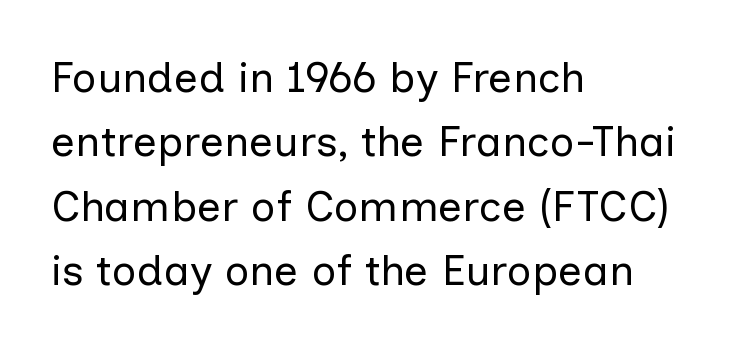
Q: Is the text bold? A: No.
Q: Is the text italic (slanted)? A: No, it is upright.
Q: Is the typeface a serif or a sans-serif typeface? A: Sans-serif.
Q: Is the text underlined? A: No.
Q: How is the paragraph aligned? A: Left-aligned.
Q: Is the spacing between letters normal or unusually wide? A: Normal.
Q: Is the spacing between lines tight, normal or loose? A: Normal.
Q: Width (condensed, normal, or wide)? A: Normal.
Q: Stroke contrast? A: Low.
Q: x-height? A: Medium.
Q: Monospaced? A: No.
